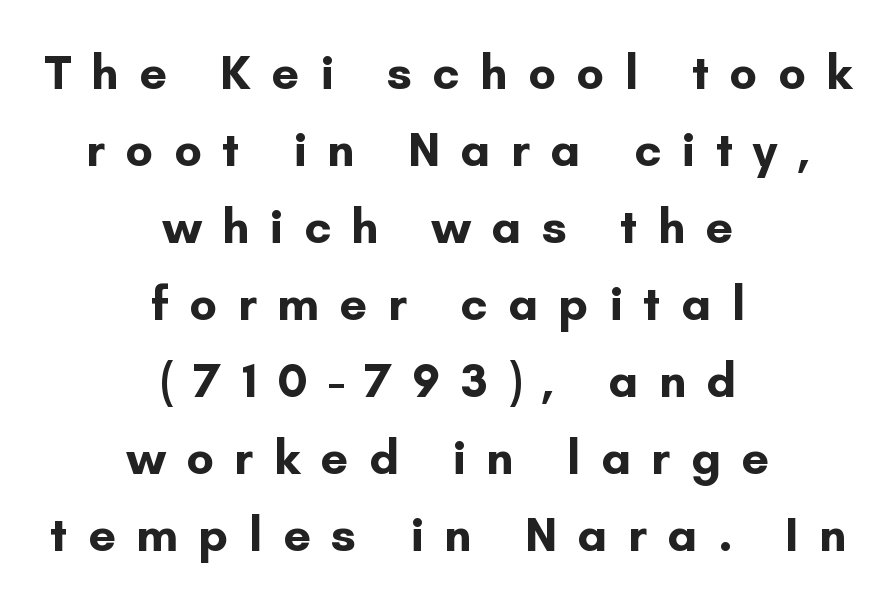
Q: Is the text bold? A: Yes.
Q: Is the text italic (slanted)? A: No, it is upright.
Q: Is the typeface a serif or a sans-serif typeface? A: Sans-serif.
Q: Is the text underlined? A: No.
Q: How is the paragraph aligned? A: Centered.
Q: Is the spacing between letters normal or unusually wide? A: Unusually wide.
Q: Is the spacing between lines tight, normal or loose? A: Normal.
Q: Width (condensed, normal, or wide)? A: Normal.
Q: Stroke contrast? A: Low.
Q: x-height? A: Small.
Q: Monospaced? A: No.
